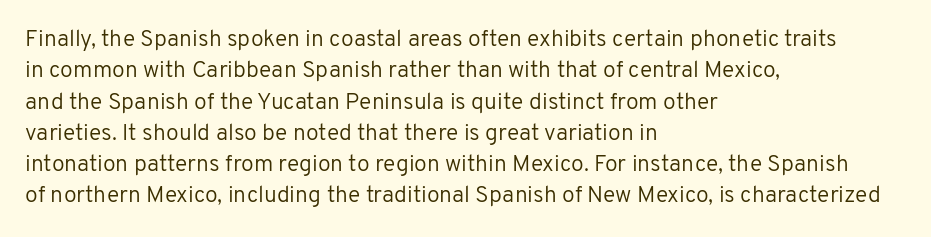
One glance says typical: line gaps are just what's usual. What stands out about the letter spacing? Nothing — it is the standard amount. This reads as an unemphasized weight, regular at the heaviest. The text block is weighted toward the left margin, trailing off unevenly rightward. Descender tails drop into unmarked territory. The specimen reads as upright at a glance.
